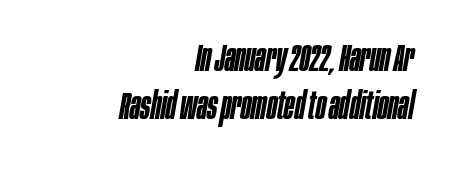
Q: Is the text bold? A: Semi-bold.
Q: Is the text italic (slanted)? A: Yes, it leans right by about 10 degrees.
Q: Is the text underlined? A: No.
Q: How is the paragraph aligned? A: Right-aligned.
Q: Is the spacing between letters normal or unusually wide? A: Normal.
Q: Is the spacing between lines tight, normal or loose? A: Normal.
Q: Width (condensed, normal, or wide)? A: Condensed.
Q: Stroke contrast? A: Low.
Q: x-height? A: Large.
Q: Monospaced? A: No.
